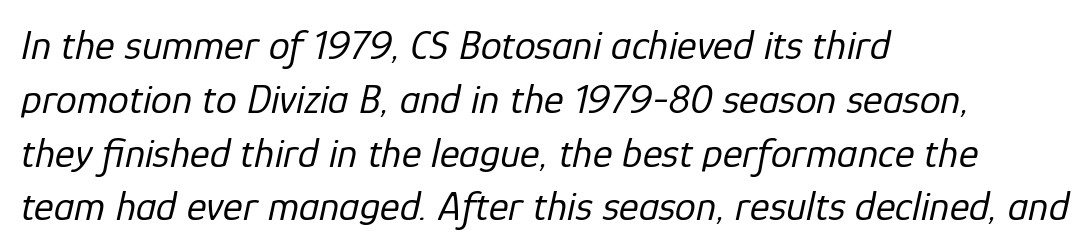
The image shows 42 px regular-weight type, italic (leaning right); set left-aligned, normal line spacing (1.28x), normal letter spacing, not underlined; low stroke contrast and a medium x-height.
